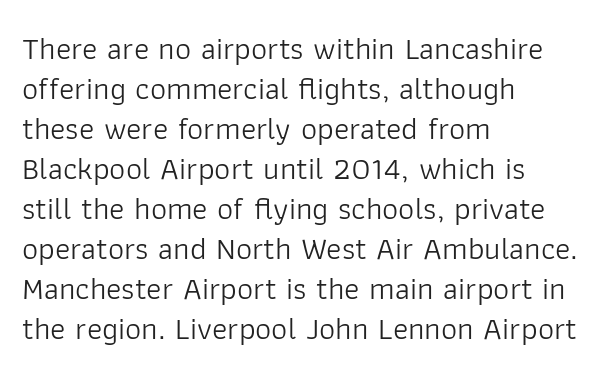
The image shows 32 px light sans-serif type, upright; set left-aligned, normal line spacing (1.25x), normal letter spacing, not underlined; low stroke contrast and a medium x-height.
